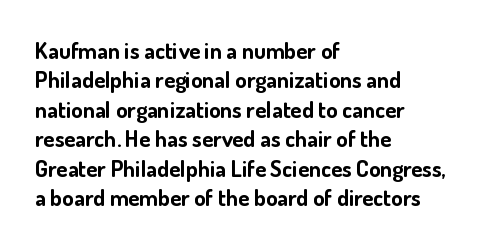
Q: Is the text bold? A: Yes.
Q: Is the text italic (slanted)? A: No, it is upright.
Q: Is the text underlined? A: No.
Q: How is the paragraph aligned? A: Left-aligned.
Q: Is the spacing between letters normal or unusually wide? A: Normal.
Q: Is the spacing between lines tight, normal or loose? A: Normal.
